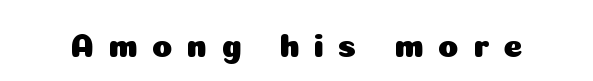
The image shows 33 px sans-serif type, upright; set unusually wide letter spacing (+0.43 em), not underlined; low stroke contrast and a medium x-height.
